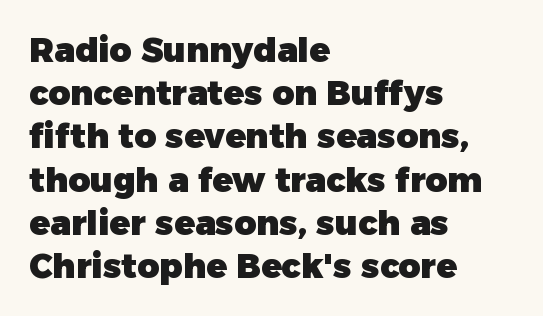
{"serif": "no", "italic": "no", "bold": "yes", "weight": "heavy", "width": "normal", "stroke_contrast": "low", "x_height": "medium", "monospaced": "no", "underline": "no", "align": "left", "line_spacing": "normal", "line_spacing_ratio": 1.27, "letter_spacing": "normal", "letter_spacing_em": 0.0, "glyph_px": 34}
